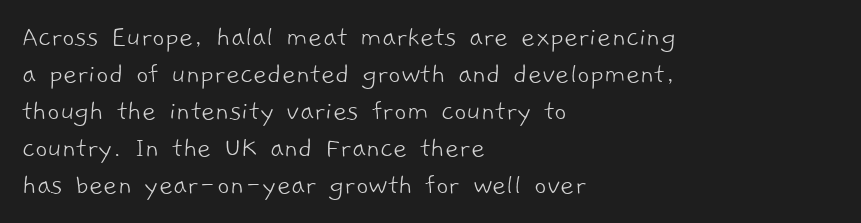
A typesetter would call this proportional, since set widths differ per character. A quiet, ordinary-to-light weight characterises the typeface. A student would call this left alignment; a typographer would say flush left, rag right. A sans-serif font was chosen for this passage. Letter spacing: default.
